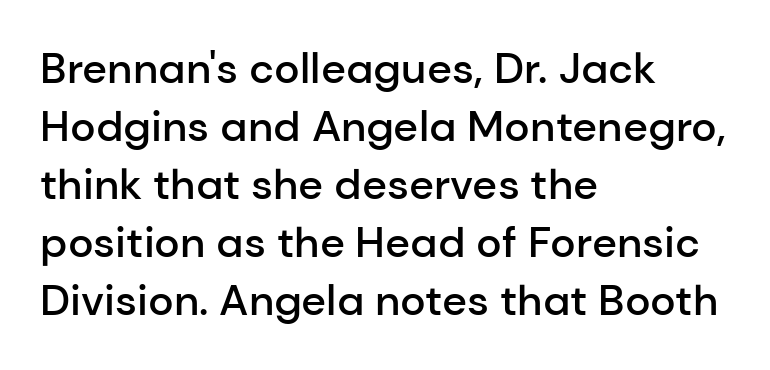
{"serif": "no", "italic": "no", "bold": "semi", "weight": "semibold", "width": "normal", "stroke_contrast": "low", "x_height": "medium", "monospaced": "no", "underline": "no", "align": "left", "line_spacing": "normal", "line_spacing_ratio": 1.35, "letter_spacing": "normal", "letter_spacing_em": 0.0, "glyph_px": 43}
